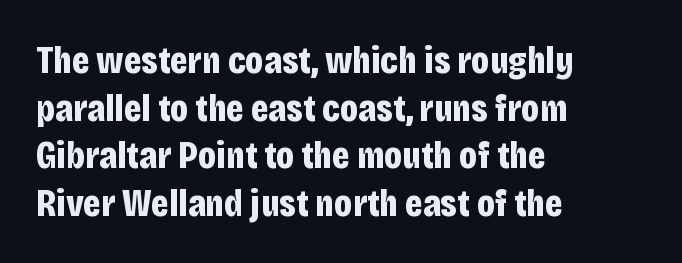
{"serif": "no", "italic": "no", "bold": "yes", "weight": "bold", "width": "condensed", "stroke_contrast": "low", "x_height": "large", "monospaced": "no", "underline": "no", "align": "left", "line_spacing_ratio": 1.22, "letter_spacing": "normal", "letter_spacing_em": 0.0, "glyph_px": 39}
